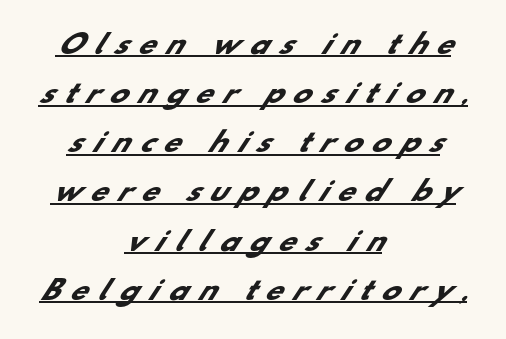
This sample uses expanded letter spacing, leaving extra air between glyphs. Each line of the rendering has a horizontal stroke beneath the glyphs. Summary of weight: heavy, a full bold. The passage is arranged like a title page — every line centered.
